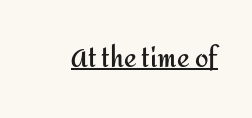
{"italic": "no", "bold": "yes", "underline": "yes", "letter_spacing": "normal", "letter_spacing_em": 0.0, "glyph_px": 24}
